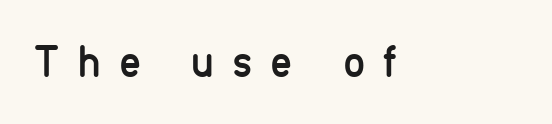
{"serif": "no", "italic": "no", "bold": "no", "weight": "regular", "width": "condensed", "stroke_contrast": "low", "x_height": "medium", "monospaced": "no", "underline": "no", "align": "left", "letter_spacing": "wide", "letter_spacing_em": 0.4, "glyph_px": 45}
